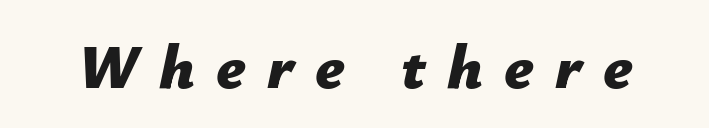
{"italic": "yes", "lean": "right", "slant_degrees": 12, "bold": "yes", "weight": "bold", "width": "normal", "stroke_contrast": "low", "x_height": "medium", "monospaced": "no", "underline": "no", "letter_spacing": "wide", "letter_spacing_em": 0.34, "glyph_px": 62}
